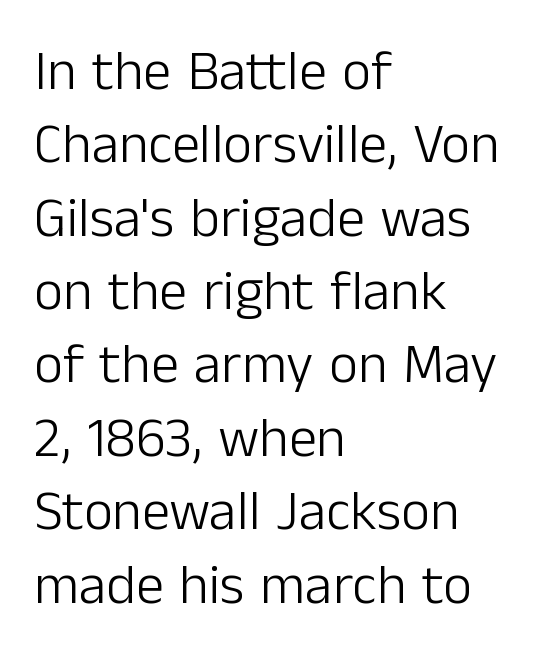
Q: Is the text bold? A: No.
Q: Is the text italic (slanted)? A: No, it is upright.
Q: Is the typeface a serif or a sans-serif typeface? A: Sans-serif.
Q: Is the text underlined? A: No.
Q: How is the paragraph aligned? A: Left-aligned.
Q: Is the spacing between letters normal or unusually wide? A: Normal.
Q: Is the spacing between lines tight, normal or loose? A: Normal.
Q: Width (condensed, normal, or wide)? A: Normal.
Q: Stroke contrast? A: Low.
Q: x-height? A: Medium.
Q: Monospaced? A: No.
